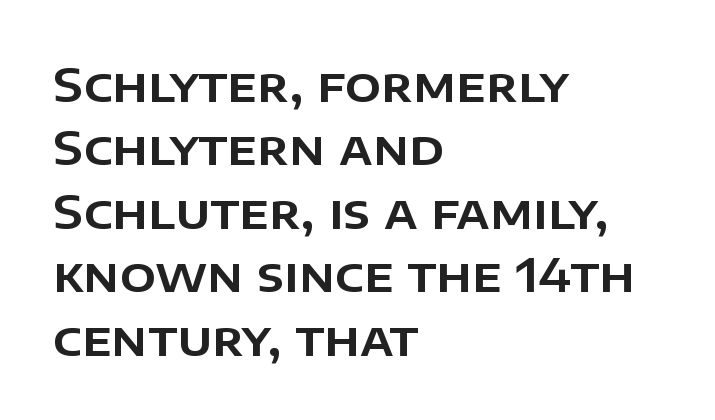
The image shows 47 px sans-serif type, upright; set left-aligned, normal line spacing (1.35x), normal letter spacing, not underlined; low stroke contrast and a large x-height.
